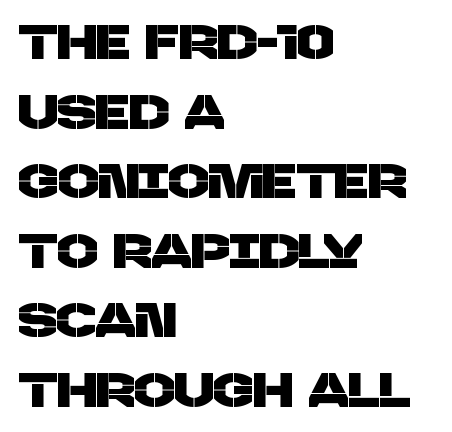
Alignment: flush left. Leading: standard. The rendering shows plain stroke endings on the letterforms — a sans-serif design. Glyph-to-glyph distance matches everyday printed text.
